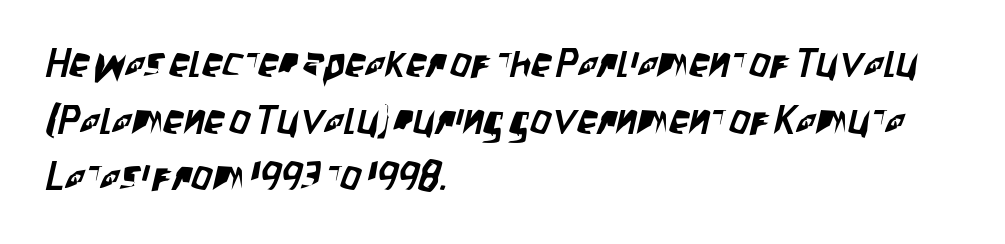
{"serif": "no", "width": "condensed", "stroke_contrast": "low", "x_height": "large", "monospaced": "no", "underline": "no", "align": "left", "line_spacing": "normal", "line_spacing_ratio": 1.38, "letter_spacing": "normal", "letter_spacing_em": 0.0, "glyph_px": 41}
